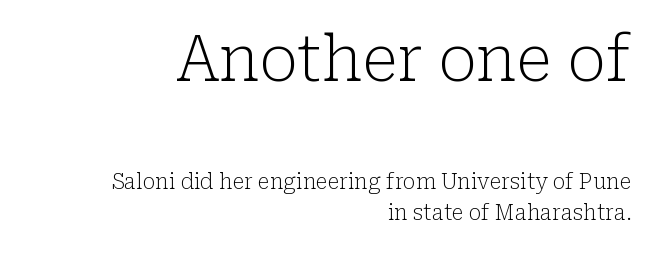
{"serif": "yes", "italic": "no", "bold": "no", "weight": "light", "width": "normal", "stroke_contrast": "low", "x_height": "medium", "monospaced": "no", "underline": "no", "align": "right", "line_spacing": "normal", "line_spacing_ratio": 1.43, "letter_spacing": "normal", "letter_spacing_em": 0.0, "larger_block": "first", "size_ratio": 3.0, "glyph_px": 63}
